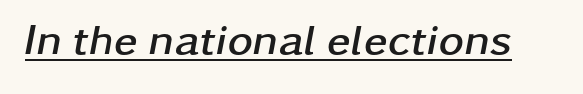
The strokes are fattened all the way to bold. The rendering uses natural spacing where letterforms have individual widths. Looks like someone drew a line under every word here. Words appear dense and cohesive because spacing is normal.
